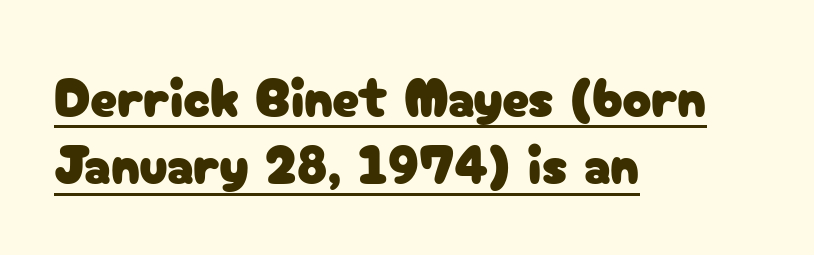
{"serif": "no", "italic": "no", "width": "normal", "stroke_contrast": "low", "x_height": "medium", "monospaced": "no", "underline": "yes", "align": "left", "line_spacing": "normal", "line_spacing_ratio": 1.25, "letter_spacing": "normal", "letter_spacing_em": 0.0, "glyph_px": 54}
